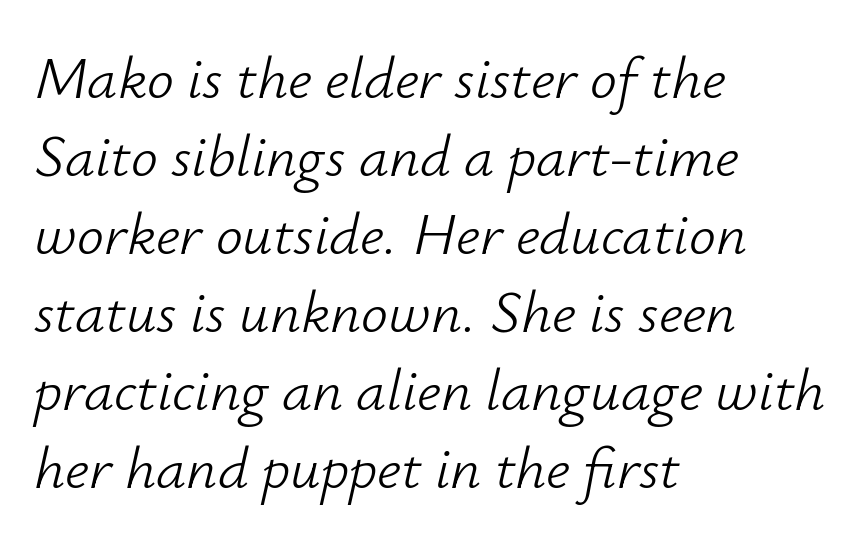
The image shows 60 px light type, italic (leaning right); set left-aligned, normal line spacing (1.3x), normal letter spacing, not underlined; low stroke contrast and a small x-height.
